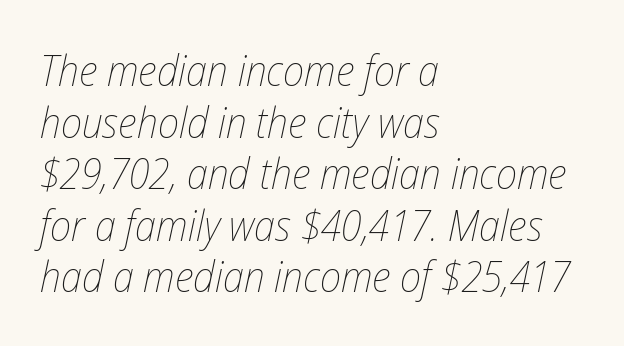
{"italic": "yes", "lean": "right", "slant_degrees": 12, "bold": "no", "weight": "thin", "width": "condensed", "stroke_contrast": "low", "x_height": "medium", "monospaced": "no", "underline": "no", "align": "left", "line_spacing_ratio": 1.2, "letter_spacing": "normal", "letter_spacing_em": 0.0, "glyph_px": 43}
